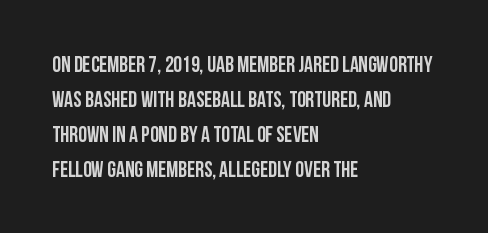
The image shows 22 px text type, upright; set left-aligned, normal line spacing (1.59x), normal letter spacing, not underlined.
